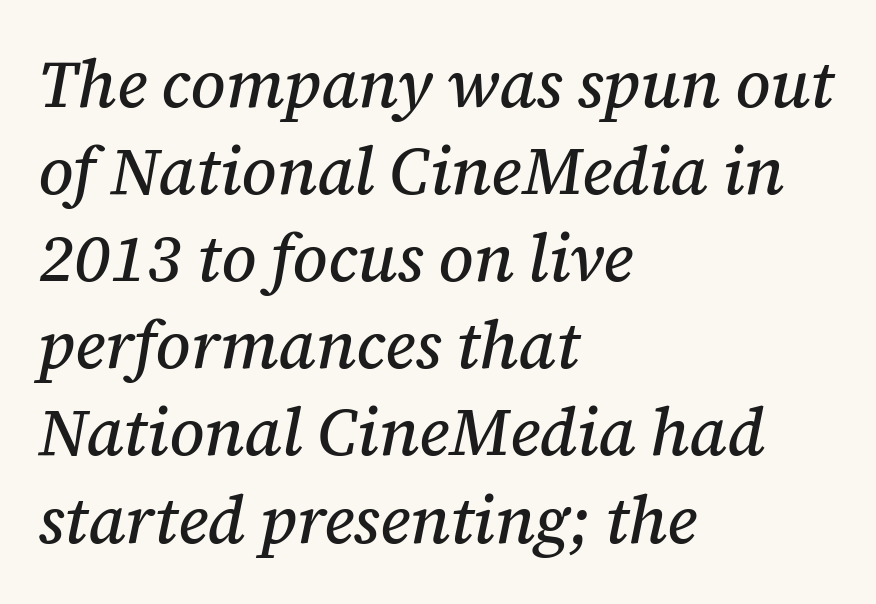
The image shows 66 px serif type, italic (leaning right); set left-aligned, normal line spacing (1.32x), normal letter spacing, not underlined; medium stroke contrast and a medium x-height.
